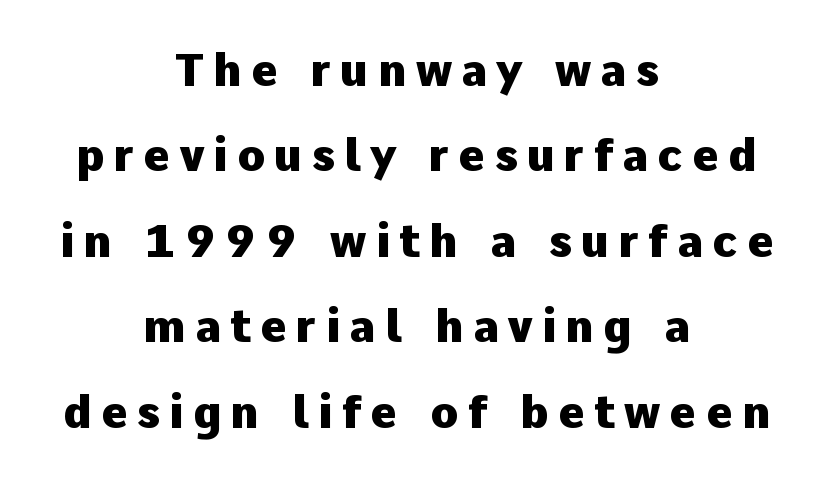
The image shows 45 px heavy sans-serif type, upright; set centered, loose line spacing (1.9x), unusually wide letter spacing (+0.21 em), not underlined; low stroke contrast and a medium x-height.
